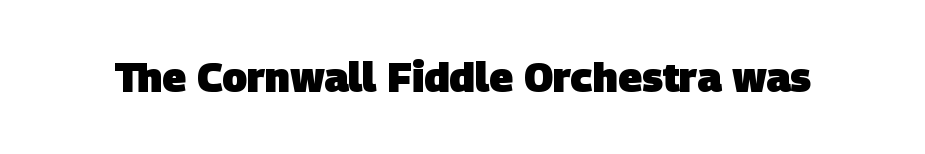
Q: Is the text bold? A: Yes.
Q: Is the typeface a serif or a sans-serif typeface? A: Sans-serif.
Q: Is the text underlined? A: No.
Q: Is the spacing between letters normal or unusually wide? A: Normal.
Q: Width (condensed, normal, or wide)? A: Normal.
Q: Stroke contrast? A: Low.
Q: x-height? A: Large.
Q: Monospaced? A: No.
